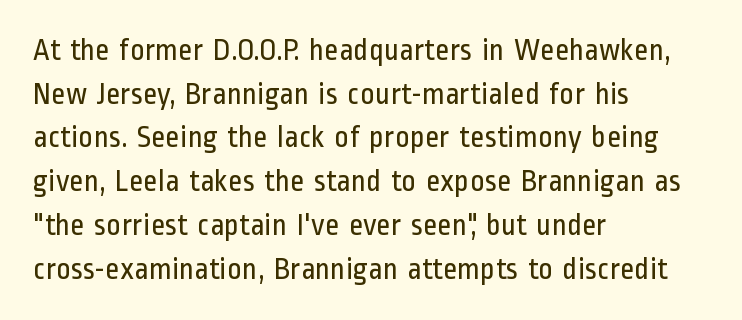
Q: Is the text bold? A: No.
Q: Is the text italic (slanted)? A: No, it is upright.
Q: Is the typeface a serif or a sans-serif typeface? A: Sans-serif.
Q: Is the text underlined? A: No.
Q: How is the paragraph aligned? A: Left-aligned.
Q: Is the spacing between letters normal or unusually wide? A: Normal.
Q: Is the spacing between lines tight, normal or loose? A: Normal.
Q: Width (condensed, normal, or wide)? A: Condensed.
Q: Stroke contrast? A: Low.
Q: x-height? A: Medium.
Q: Monospaced? A: No.
